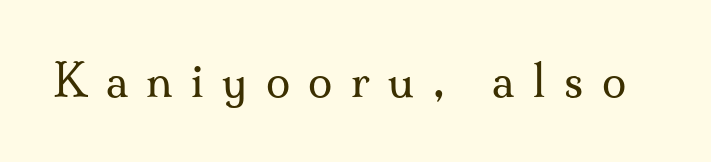
{"serif": "yes", "italic": "no", "bold": "no", "weight": "regular", "width": "normal", "stroke_contrast": "medium", "x_height": "small", "monospaced": "no", "underline": "no", "letter_spacing": "wide", "letter_spacing_em": 0.42, "glyph_px": 44}
